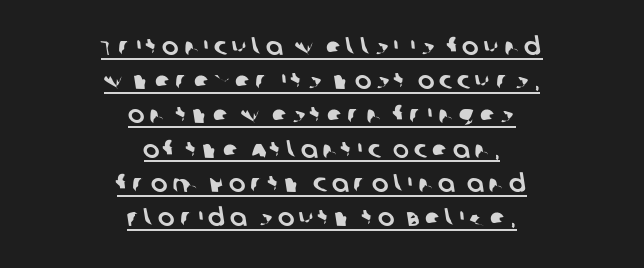
Q: Is the text underlined? A: Yes.
Q: How is the paragraph aligned? A: Centered.
Q: Is the spacing between lines tight, normal or loose? A: Normal.
